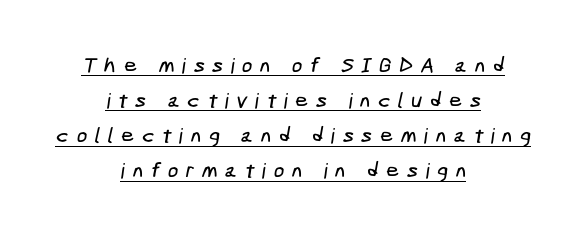
The typesetter has applied underlining to the passage shown. The paragraph shown floats in the horizontal middle. Baseline-to-baseline distance is the conventional proportion of letter height. Characters follow at a spacing far wider than the type designer built in.
